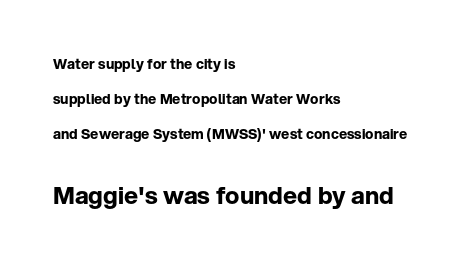
The image shows 24 px bold type, upright; set left-aligned, loose line spacing (2.49x), normal letter spacing, not underlined; the second (bottom) block is 1.71x larger.
